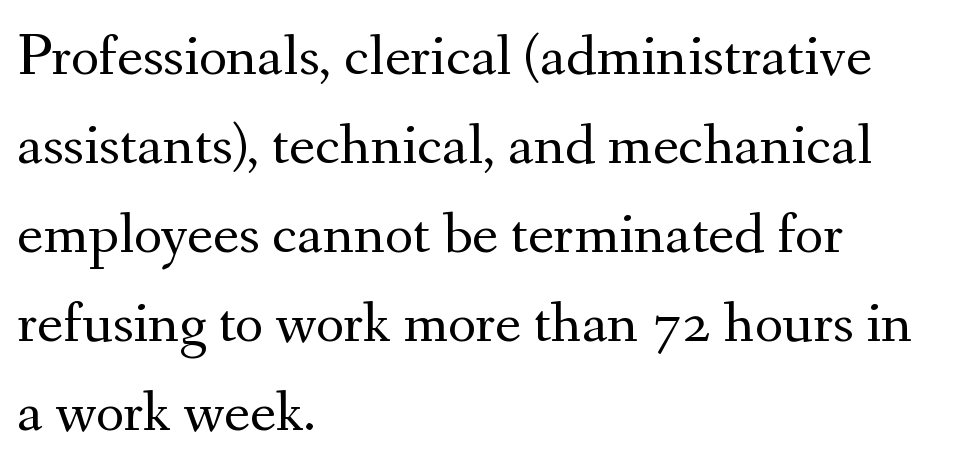
The image shows 61 px regular-weight serif type, upright; set left-aligned, normal line spacing (1.46x), normal letter spacing, not underlined; medium stroke contrast and a small x-height.
